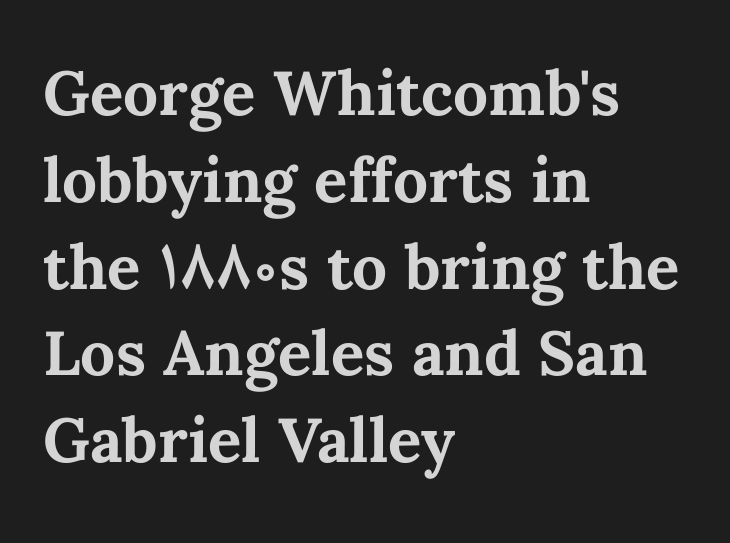
The image shows 62 px bold type, upright; set left-aligned, normal line spacing (1.4x), normal letter spacing, not underlined; medium stroke contrast and a medium x-height.
